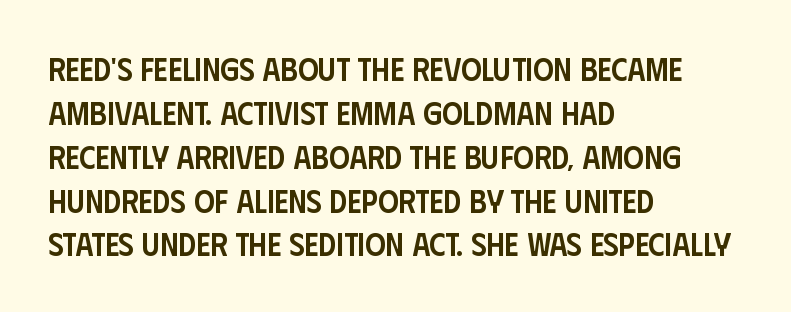
The image shows 32 px semibold, condensed sans-serif type, upright; set left-aligned, normal line spacing (1.37x), normal letter spacing, not underlined; low stroke contrast and a large x-height.
